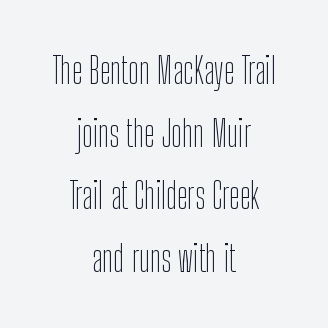
{"serif": "no", "italic": "no", "bold": "no", "weight": "thin", "width": "condensed", "stroke_contrast": "low", "x_height": "medium", "monospaced": "no", "underline": "no", "align": "center", "line_spacing_ratio": 1.74, "letter_spacing": "normal", "letter_spacing_em": 0.0, "glyph_px": 36}
